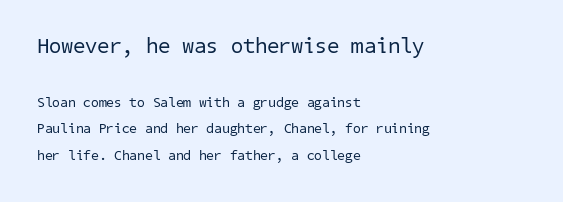
{"bold": "no", "underline": "no", "align": "left", "line_spacing": "loose", "line_spacing_ratio": 1.91, "letter_spacing": "normal", "letter_spacing_em": 0.0, "larger_block": "first", "size_ratio": 1.57, "glyph_px": 22}
